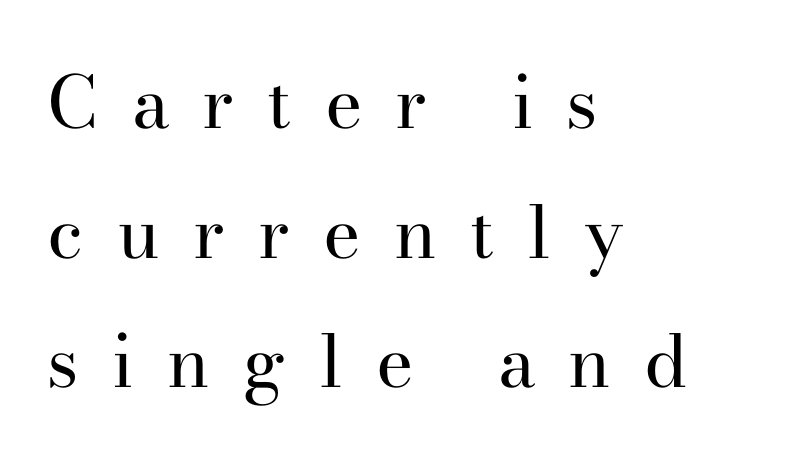
The image shows 72 px regular-weight serif type, upright; set left-aligned, line spacing 1.8x, unusually wide letter spacing (+0.46 em), not underlined; high stroke contrast and a small x-height.
